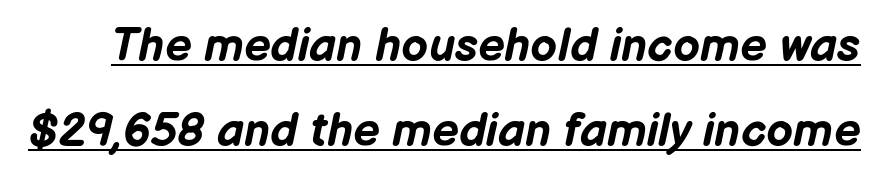
Q: Is the text bold? A: Yes.
Q: Is the text italic (slanted)? A: Yes, it leans right by about 12 degrees.
Q: Is the text underlined? A: Yes.
Q: Is the spacing between letters normal or unusually wide? A: Normal.
Q: Width (condensed, normal, or wide)? A: Normal.
Q: Stroke contrast? A: Low.
Q: x-height? A: Medium.
Q: Monospaced? A: No.
